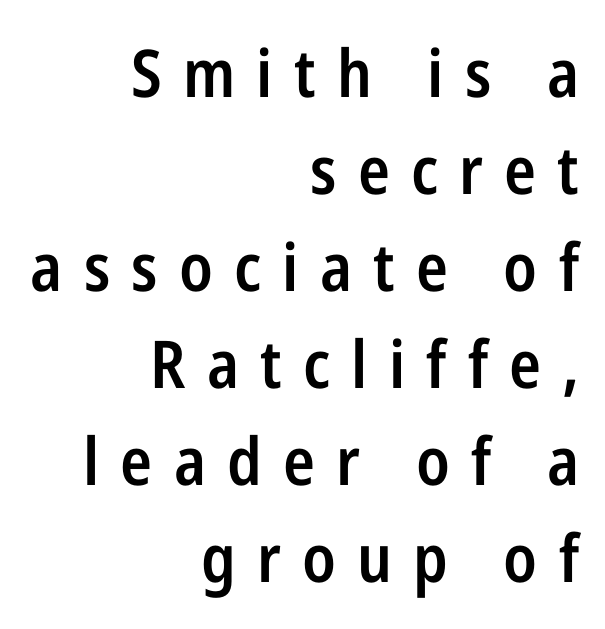
{"serif": "no", "italic": "no", "bold": "semi", "weight": "semibold", "width": "condensed", "stroke_contrast": "low", "x_height": "medium", "monospaced": "no", "underline": "no", "align": "right", "line_spacing": "normal", "line_spacing_ratio": 1.47, "letter_spacing": "wide", "letter_spacing_em": 0.32, "glyph_px": 66}
